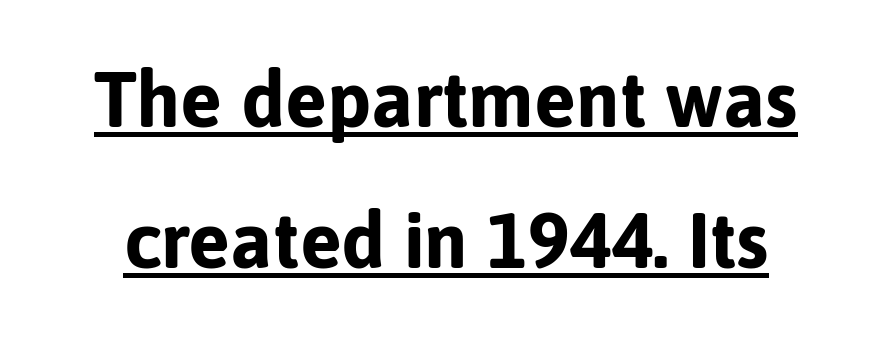
{"serif": "no", "italic": "no", "bold": "yes", "weight": "bold", "width": "normal", "stroke_contrast": "low", "x_height": "medium", "monospaced": "no", "underline": "yes", "line_spacing_ratio": 1.81, "letter_spacing": "normal", "letter_spacing_em": 0.0, "glyph_px": 78}
